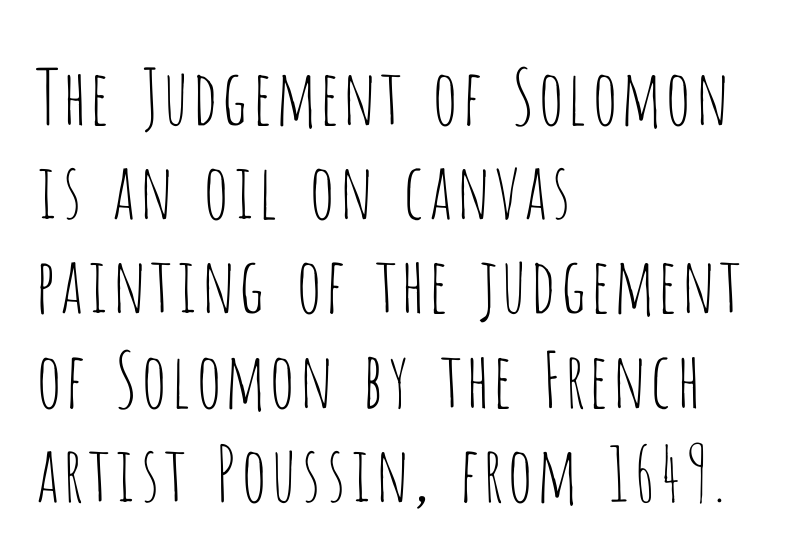
Posture: straight, roman, zero tilt. Spacing verdict: proportional, widths tailored to each character. There is no visible air inserted between adjacent glyphs. The typeface chosen for these lines omits serifs. The cut favours lightness, reaching ordinary text weight at its darkest.
